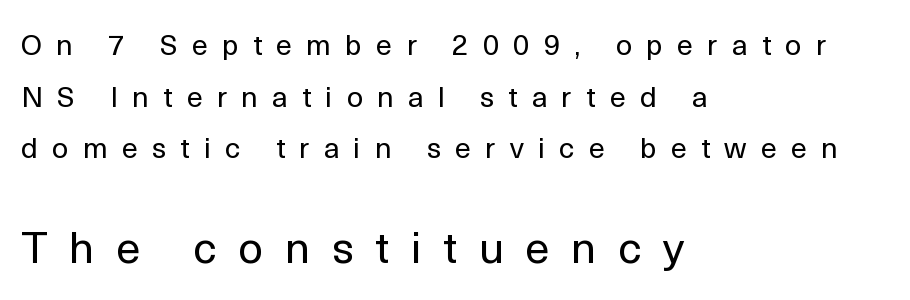
{"serif": "no", "italic": "no", "bold": "no", "weight": "regular", "width": "normal", "x_height": "medium", "monospaced": "no", "underline": "no", "align": "left", "line_spacing_ratio": 1.78, "letter_spacing": "wide", "letter_spacing_em": 0.49, "larger_block": "second", "size_ratio": 1.52, "glyph_px": 44}
